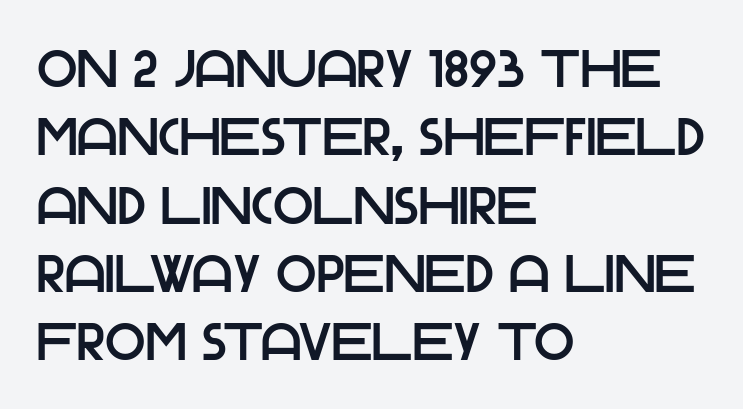
{"serif": "no", "italic": "no", "width": "normal", "stroke_contrast": "low", "x_height": "large", "monospaced": "no", "underline": "no", "align": "left", "line_spacing": "normal", "line_spacing_ratio": 1.29, "letter_spacing": "normal", "letter_spacing_em": 0.0, "glyph_px": 53}
